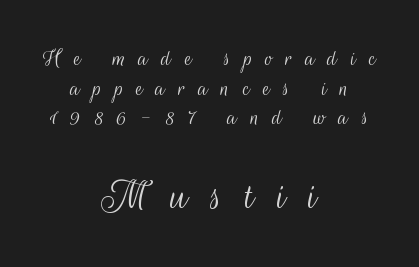
{"serif": "no", "bold": "no", "weight": "light", "width": "condensed", "stroke_contrast": "medium", "x_height": "small", "monospaced": "no", "underline": "no", "align": "center", "line_spacing": "tight", "line_spacing_ratio": 1.14, "letter_spacing": "wide", "letter_spacing_em": 0.5, "larger_block": "second", "size_ratio": 1.77, "glyph_px": 46}
